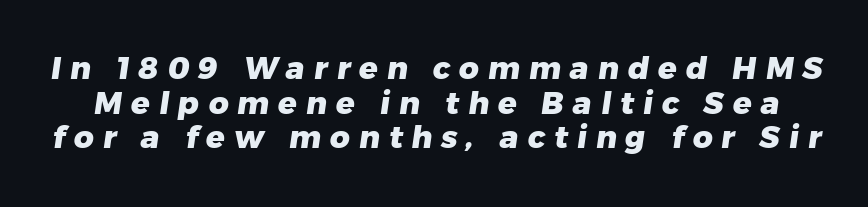
The image shows 31 px heavy sans-serif type; set tight line spacing (1.12x), unusually wide letter spacing (+0.29 em), not underlined; low stroke contrast and a medium x-height.
